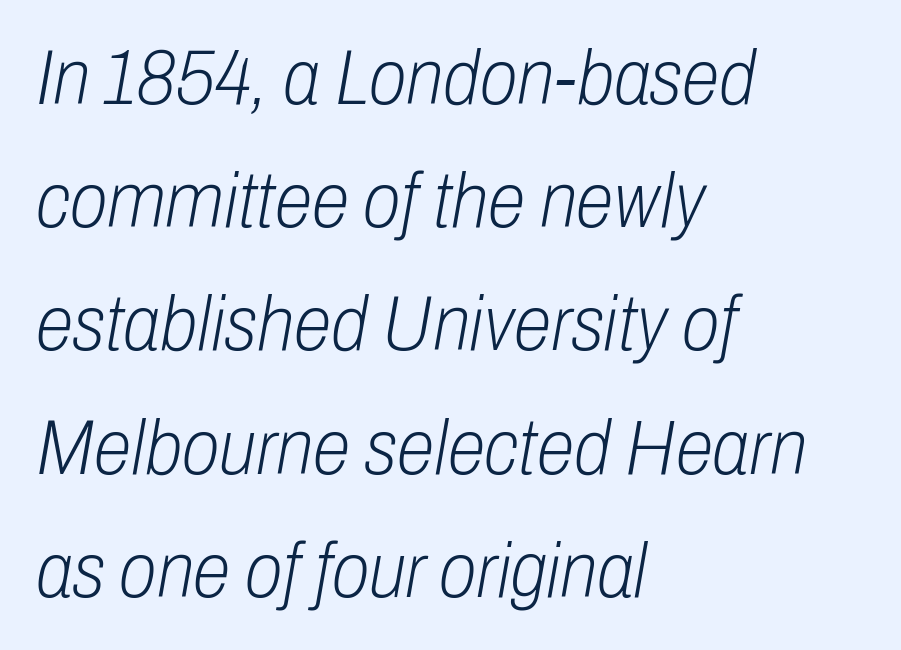
Q: Is the text bold? A: No.
Q: Is the text italic (slanted)? A: Yes, it leans right by about 10 degrees.
Q: Is the text underlined? A: No.
Q: How is the paragraph aligned? A: Left-aligned.
Q: Is the spacing between letters normal or unusually wide? A: Normal.
Q: Is the spacing between lines tight, normal or loose? A: Normal.
Q: Width (condensed, normal, or wide)? A: Condensed.
Q: Stroke contrast? A: Low.
Q: x-height? A: Medium.
Q: Monospaced? A: No.
